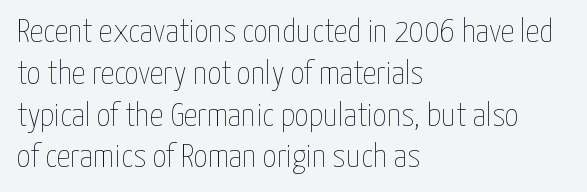
Q: Is the text bold? A: No.
Q: Is the text italic (slanted)? A: No, it is upright.
Q: Is the text underlined? A: No.
Q: How is the paragraph aligned? A: Left-aligned.
Q: Is the spacing between letters normal or unusually wide? A: Normal.
Q: Width (condensed, normal, or wide)? A: Condensed.
Q: Stroke contrast? A: Low.
Q: x-height? A: Medium.
Q: Monospaced? A: No.
